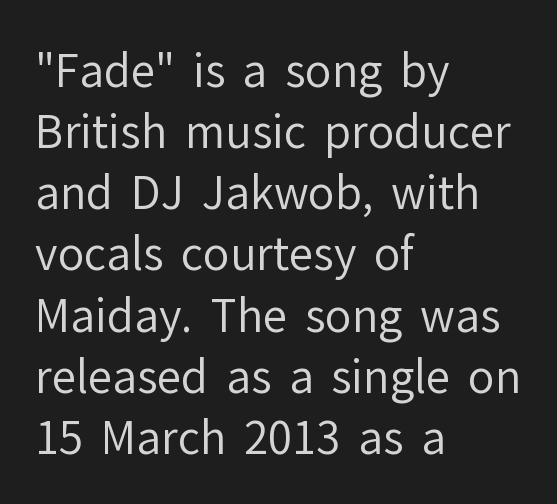
The image shows 44 px regular-weight sans-serif type, upright; set left-aligned, normal line spacing (1.39x), normal letter spacing, not underlined; low stroke contrast and a medium x-height.
